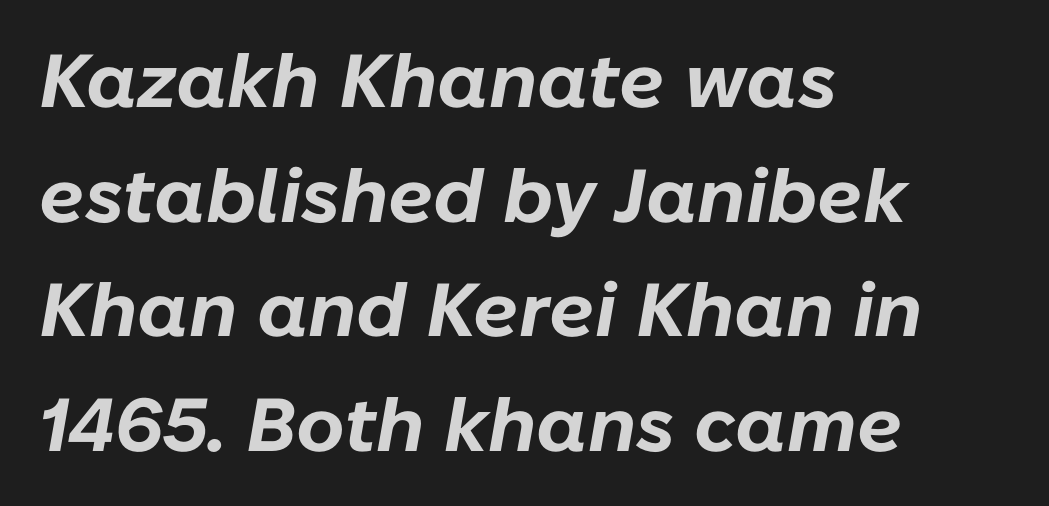
Q: Is the text bold? A: Yes.
Q: Is the text italic (slanted)? A: Yes, it leans right by about 10 degrees.
Q: Is the text underlined? A: No.
Q: How is the paragraph aligned? A: Left-aligned.
Q: Is the spacing between letters normal or unusually wide? A: Normal.
Q: Is the spacing between lines tight, normal or loose? A: Normal.
Q: Width (condensed, normal, or wide)? A: Normal.
Q: Stroke contrast? A: Low.
Q: x-height? A: Medium.
Q: Monospaced? A: No.
